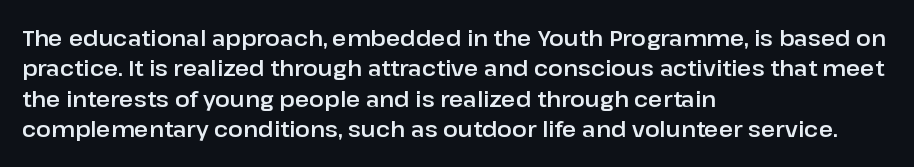
Descenders are the only things crossing below the line. The paragraph has a hard left edge and a soft right edge. Nothing unusual about the tracking: characters are spaced as the font intends. Vertically, the passage feels balanced, rows spaced as you'd expect. If you drew a line through each stem, it would be perfectly vertical.
